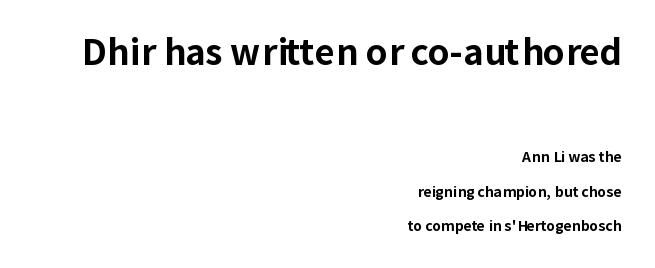
{"serif": "no", "italic": "no", "bold": "yes", "weight": "bold", "width": "normal", "stroke_contrast": "low", "x_height": "medium", "monospaced": "no", "underline": "no", "align": "right", "line_spacing": "loose", "line_spacing_ratio": 2.48, "letter_spacing": "normal", "letter_spacing_em": 0.0, "larger_block": "first", "size_ratio": 2.5, "glyph_px": 35}
